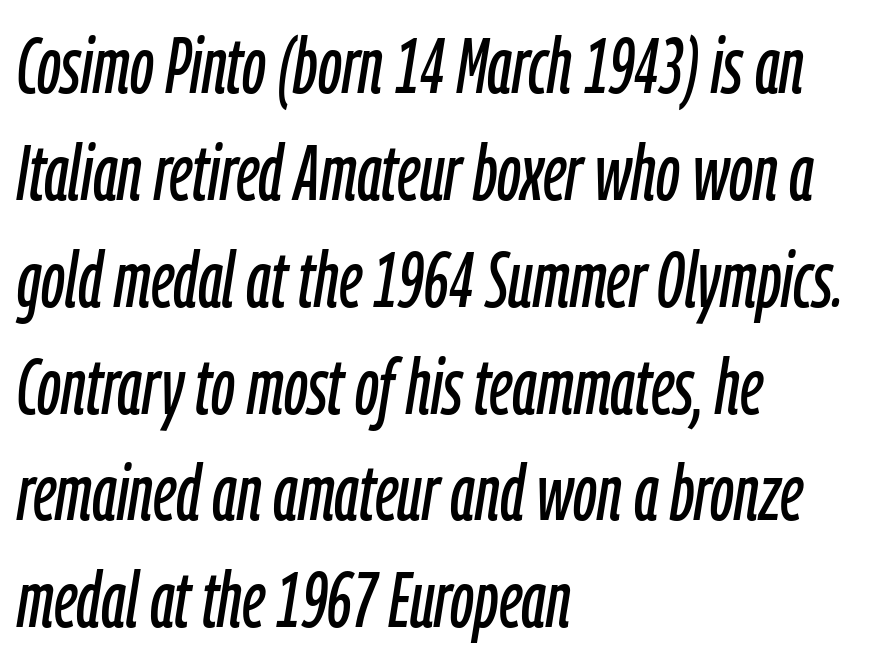
No extra tracking has been applied to these lines. Spacing verdict: proportional, widths tailored to each character. The passage shown stacks its lines at a standard gap. One-word summary of the alignment: left. The lettering tilts uniformly, giving the passage an italic look. Beneath every word, the page is bare.
